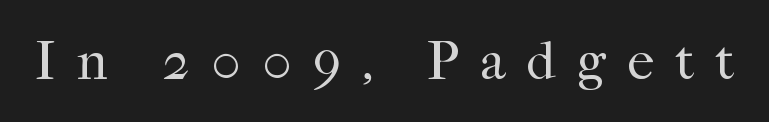
The face used here is proportionally spaced, like ordinary book or web type. Old-style or modern, the face here clearly has serifs. The axis of the letterforms is exactly vertical. Anything drawn beneath the words? Only blank space.
